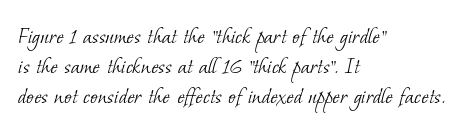
This sample is left-justified, so line endings fall wherever the words run out. A bare baseline throughout the passage. Glyph-to-glyph distance matches everyday printed text. Think standard paragraph weight, or any step lighter than that.
